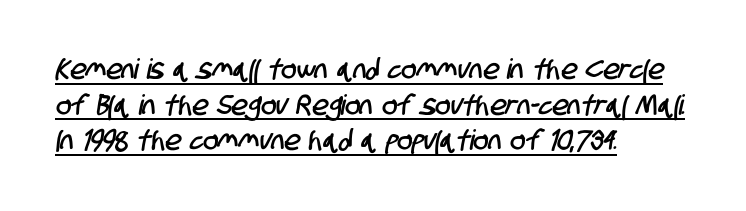
The image shows 28 px condensed sans-serif type; set left-aligned, normal line spacing (1.27x), normal letter spacing, underlined; low stroke contrast and a large x-height.
